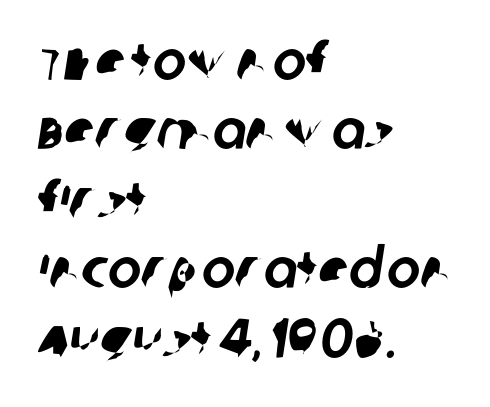
Lines of text with bare space underneath. Between one letter and the next there's only the usual sliver of space. The passage is arranged the way most books set body copy — flush left. Nothing sits at the stroke ends, so this counts as sans-serif.
